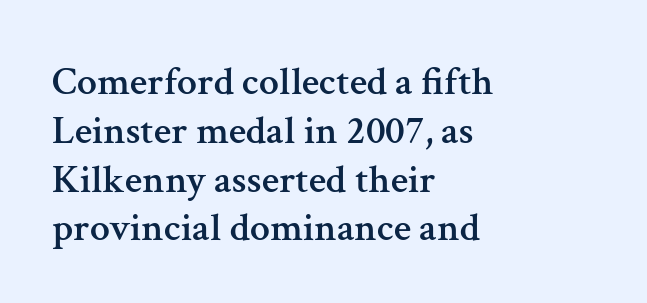
{"serif": "yes", "italic": "no", "width": "normal", "stroke_contrast": "medium", "x_height": "medium", "monospaced": "no", "underline": "no", "align": "left", "line_spacing_ratio": 1.22, "letter_spacing": "normal", "letter_spacing_em": 0.0, "glyph_px": 40}
